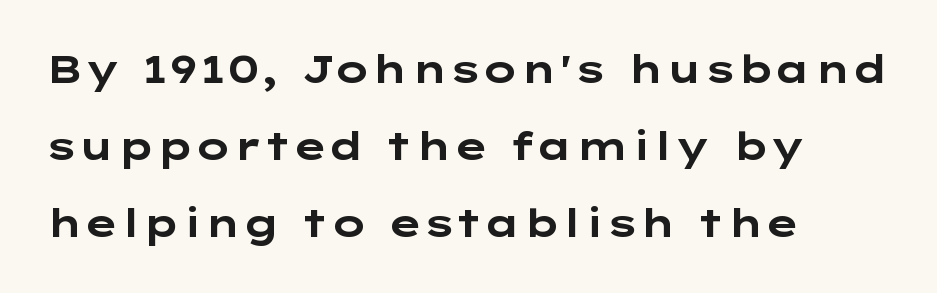
{"serif": "no", "italic": "no", "bold": "yes", "weight": "bold", "width": "wide", "stroke_contrast": "low", "x_height": "medium", "underline": "no", "align": "left", "line_spacing": "loose", "line_spacing_ratio": 2.03, "letter_spacing": "normal", "letter_spacing_em": 0.0, "glyph_px": 38}
